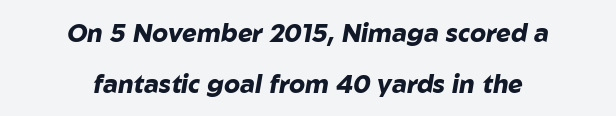
Q: Is the text bold? A: Yes.
Q: Is the text italic (slanted)? A: Yes, it leans right by about 10 degrees.
Q: Is the text underlined? A: No.
Q: How is the paragraph aligned? A: Centered.
Q: Is the spacing between letters normal or unusually wide? A: Normal.
Q: Is the spacing between lines tight, normal or loose? A: Loose.
